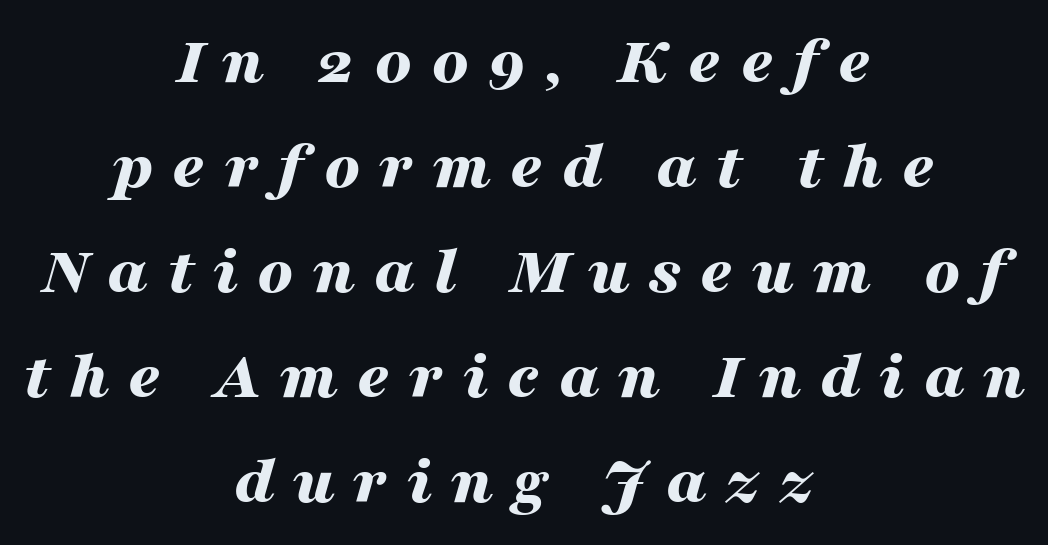
Q: Is the text bold? A: Yes.
Q: Is the text italic (slanted)? A: Yes, it leans right by about 16 degrees.
Q: Is the text underlined? A: No.
Q: How is the paragraph aligned? A: Centered.
Q: Is the spacing between letters normal or unusually wide? A: Unusually wide.
Q: Is the spacing between lines tight, normal or loose? A: Normal.
Q: Width (condensed, normal, or wide)? A: Wide.
Q: Stroke contrast? A: Medium.
Q: x-height? A: Medium.
Q: Monospaced? A: No.
